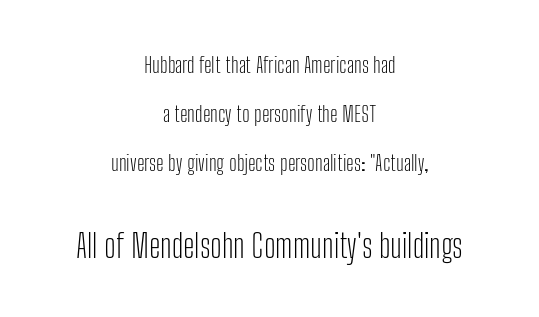
The image shows 33 px light, condensed sans-serif type, upright; set centered, loose line spacing (2.23x), normal letter spacing, not underlined; the second (bottom) block is 1.5x larger; low stroke contrast and a medium x-height.
